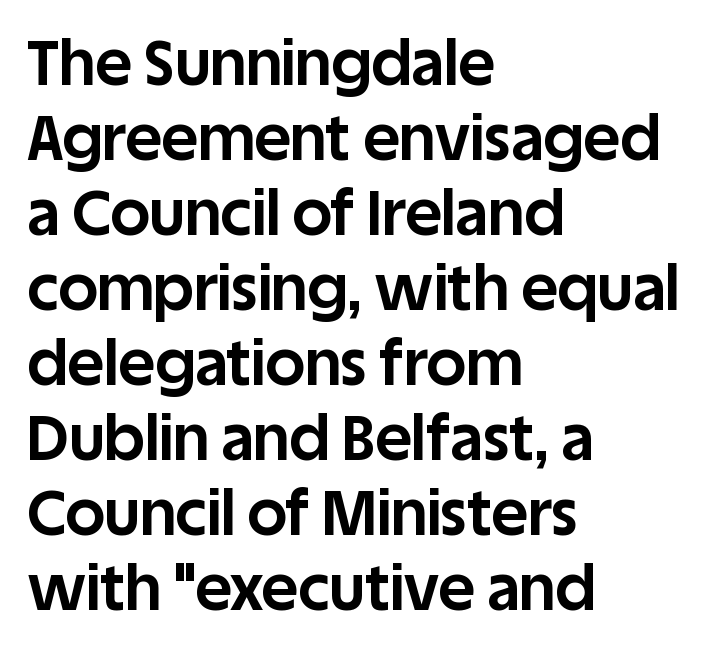
{"serif": "no", "italic": "no", "bold": "yes", "weight": "bold", "width": "normal", "stroke_contrast": "low", "x_height": "large", "monospaced": "no", "underline": "no", "align": "left", "line_spacing_ratio": 1.21, "letter_spacing": "normal", "letter_spacing_em": 0.0, "glyph_px": 62}
